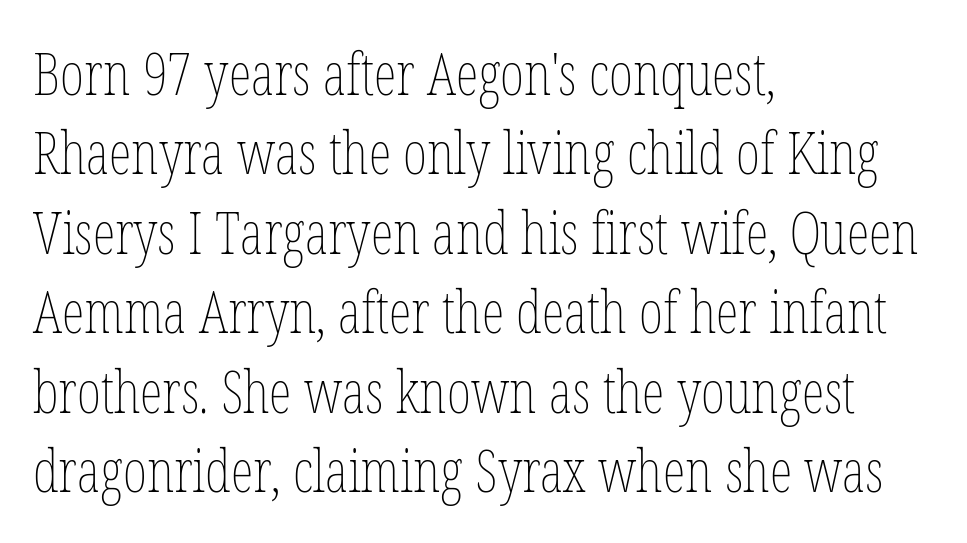
Q: Is the text bold? A: No.
Q: Is the text italic (slanted)? A: No, it is upright.
Q: Is the text underlined? A: No.
Q: How is the paragraph aligned? A: Left-aligned.
Q: Is the spacing between letters normal or unusually wide? A: Normal.
Q: Is the spacing between lines tight, normal or loose? A: Normal.
Q: Width (condensed, normal, or wide)? A: Condensed.
Q: Stroke contrast? A: Low.
Q: x-height? A: Medium.
Q: Monospaced? A: No.
